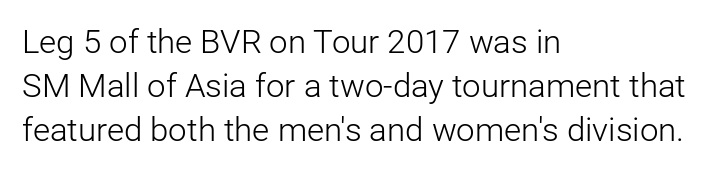
The image shows 33 px light sans-serif type, upright; set left-aligned, normal line spacing (1.34x), normal letter spacing, not underlined; low stroke contrast and a medium x-height.
